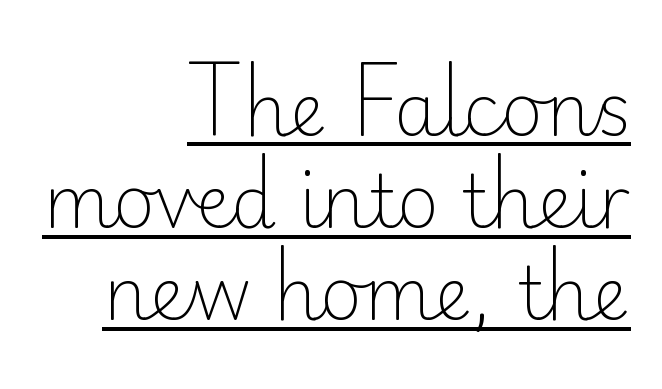
{"serif": "no", "italic": "no", "bold": "no", "weight": "light", "width": "normal", "stroke_contrast": "low", "x_height": "small", "monospaced": "no", "underline": "yes", "align": "right", "line_spacing": "normal", "line_spacing_ratio": 1.28, "letter_spacing": "normal", "letter_spacing_em": 0.0, "glyph_px": 72}
